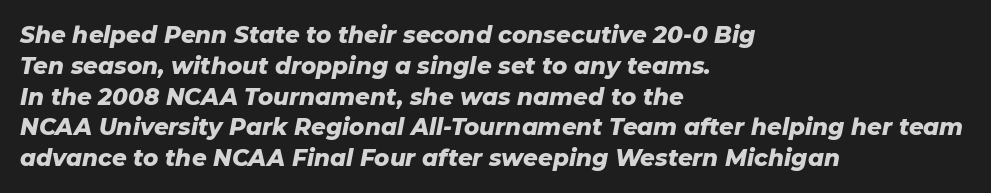
The image shows 23 px bold type, italic (leaning right); set left-aligned, normal line spacing (1.34x), normal letter spacing, not underlined.
